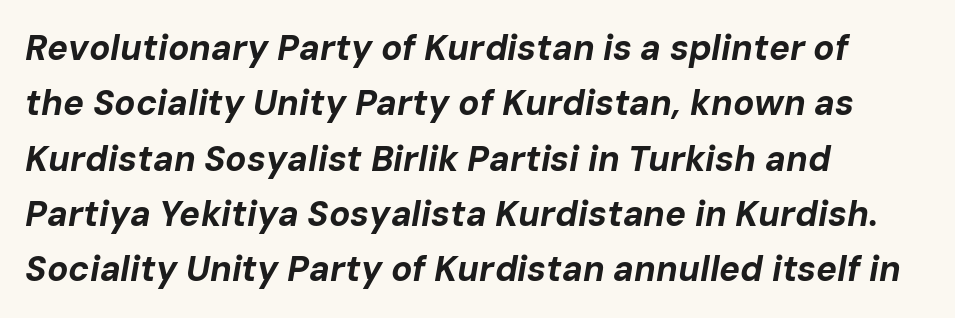
Q: Is the text bold? A: Yes.
Q: Is the text italic (slanted)? A: Yes, it leans right by about 10 degrees.
Q: Is the text underlined? A: No.
Q: How is the paragraph aligned? A: Left-aligned.
Q: Is the spacing between letters normal or unusually wide? A: Normal.
Q: Is the spacing between lines tight, normal or loose? A: Normal.
Q: Width (condensed, normal, or wide)? A: Normal.
Q: Stroke contrast? A: Low.
Q: x-height? A: Medium.
Q: Monospaced? A: No.
